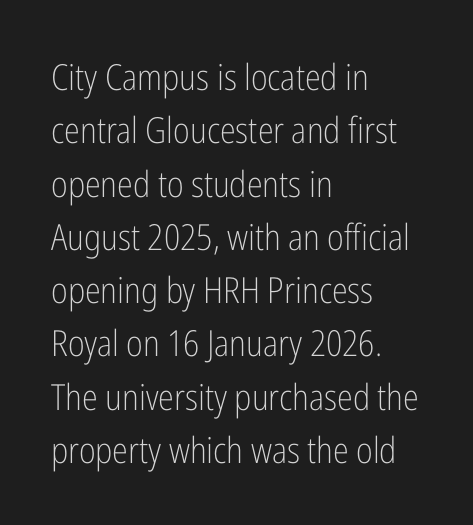
The typeface has the unassuming heft of standard copy or less. Varying glyph widths throughout — classic text-font behaviour. The axis of the letterforms is exactly vertical. A typesetter would call this leading conventional body-copy spacing. The lines are quadded left. Just letters on the line, the space beneath them empty.
